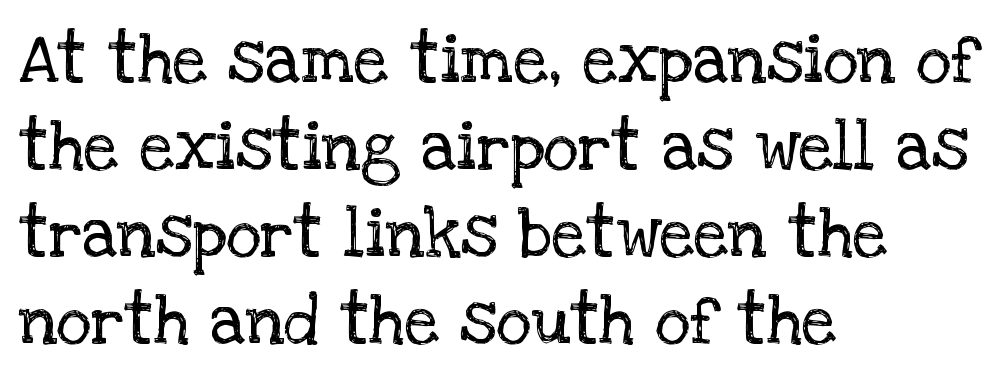
Q: Is the text bold? A: No.
Q: Is the text italic (slanted)? A: No, it is upright.
Q: Is the typeface a serif or a sans-serif typeface? A: Serif.
Q: Is the text underlined? A: No.
Q: How is the paragraph aligned? A: Left-aligned.
Q: Is the spacing between letters normal or unusually wide? A: Normal.
Q: Is the spacing between lines tight, normal or loose? A: Normal.
Q: Width (condensed, normal, or wide)? A: Normal.
Q: Stroke contrast? A: Low.
Q: x-height? A: Large.
Q: Monospaced? A: No.
